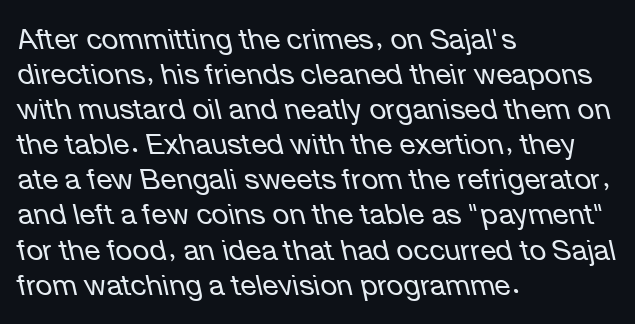
Each letter keeps its own natural width here, so spacing adapts to shape. Unbolded letterforms with no extra heft. Descenders hang freely into open space. Style check: oblique.
